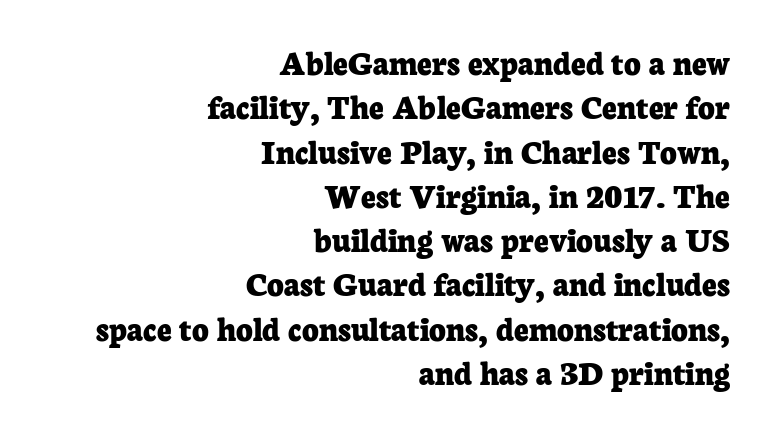
{"serif": "yes", "italic": "no", "bold": "yes", "weight": "bold", "width": "normal", "stroke_contrast": "low", "x_height": "medium", "monospaced": "no", "underline": "no", "align": "right", "line_spacing_ratio": 1.23, "letter_spacing": "normal", "letter_spacing_em": 0.0, "glyph_px": 36}
